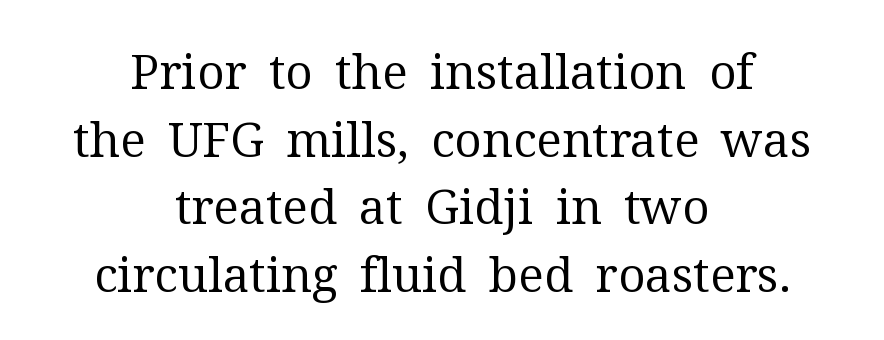
The image shows 48 px regular-weight serif type, upright; set centered, normal line spacing (1.41x), normal letter spacing, not underlined; medium stroke contrast and a medium x-height.
